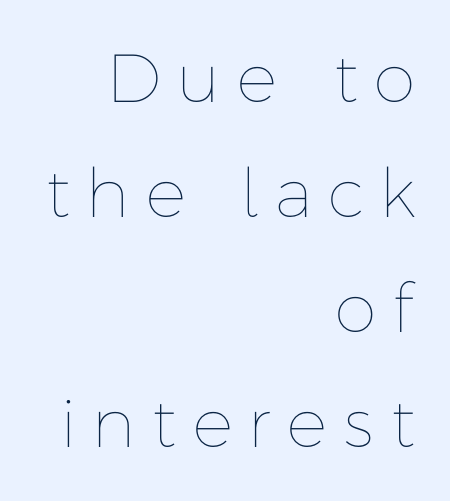
The image shows 68 px thin type, upright; set right-aligned, normal line spacing (1.69x), unusually wide letter spacing (+0.29 em), not underlined; low stroke contrast and a medium x-height.
